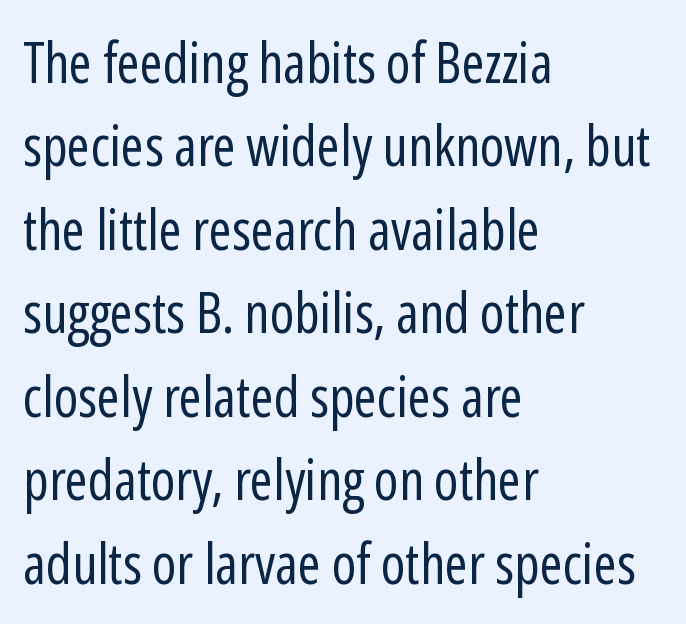
The image shows 56 px regular-weight, condensed sans-serif type, upright; set left-aligned, normal line spacing (1.49x), normal letter spacing, not underlined; low stroke contrast and a medium x-height.
